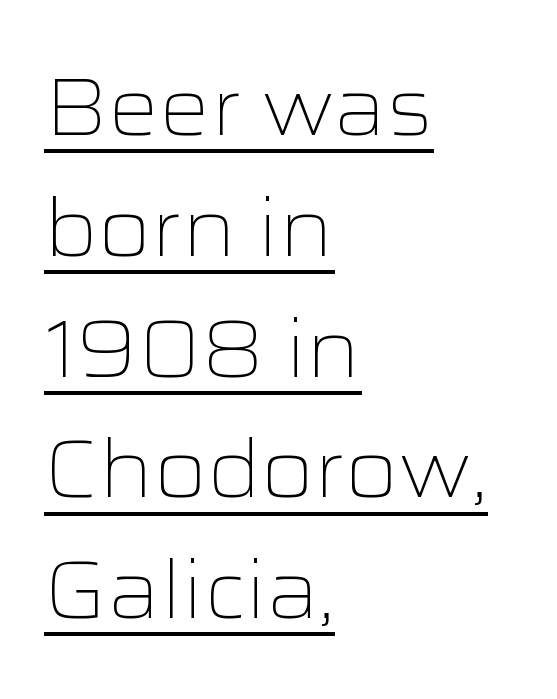
{"serif": "no", "italic": "no", "bold": "no", "weight": "light", "width": "wide", "stroke_contrast": "low", "x_height": "medium", "monospaced": "no", "underline": "yes", "align": "left", "line_spacing": "normal", "line_spacing_ratio": 1.51, "letter_spacing": "normal", "letter_spacing_em": 0.0, "glyph_px": 80}
